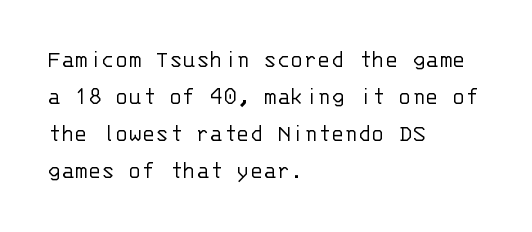
The image shows 25 px text type, upright; set left-aligned, normal line spacing (1.48x), normal letter spacing, not underlined.
